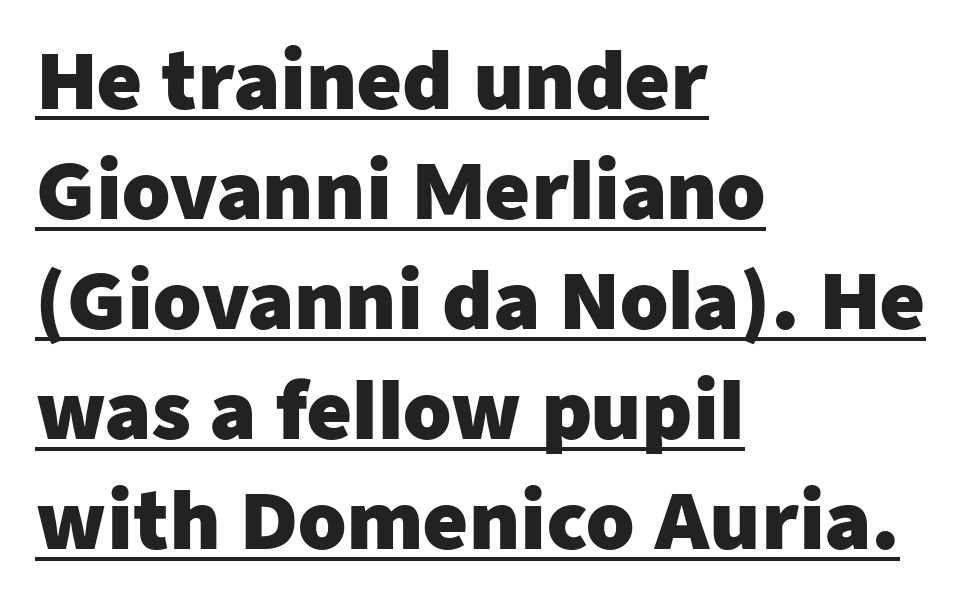
{"serif": "no", "italic": "no", "bold": "yes", "weight": "heavy", "width": "normal", "stroke_contrast": "low", "x_height": "medium", "monospaced": "no", "underline": "yes", "align": "left", "line_spacing": "normal", "line_spacing_ratio": 1.43, "letter_spacing": "normal", "letter_spacing_em": 0.0, "glyph_px": 77}
